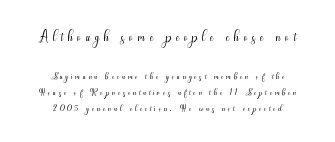
Q: Is the text bold? A: No.
Q: Is the text italic (slanted)? A: Yes.
Q: Is the text underlined? A: No.
Q: How is the paragraph aligned? A: Centered.
Q: Is the spacing between letters normal or unusually wide? A: Unusually wide.
Q: Is the spacing between lines tight, normal or loose? A: Tight.
Q: Which block of text is set in a larger size, the first (top) or the second (bottom)? A: The first (top) one.
